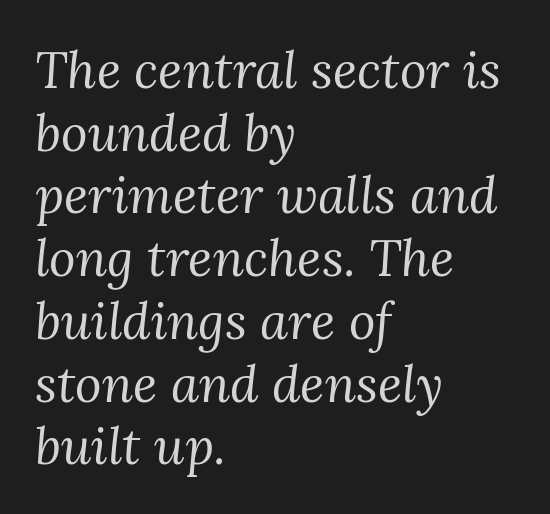
Q: Is the text bold? A: No.
Q: Is the text italic (slanted)? A: Yes, it leans right by about 3 degrees.
Q: Is the typeface a serif or a sans-serif typeface? A: Serif.
Q: Is the text underlined? A: No.
Q: How is the paragraph aligned? A: Left-aligned.
Q: Is the spacing between letters normal or unusually wide? A: Normal.
Q: Width (condensed, normal, or wide)? A: Normal.
Q: Stroke contrast? A: Medium.
Q: x-height? A: Medium.
Q: Monospaced? A: No.
